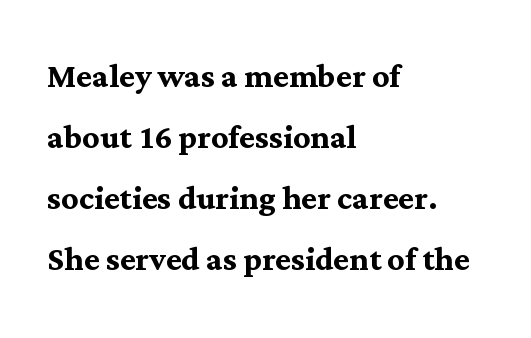
The image shows 42 px semibold serif type, upright; set left-aligned, normal line spacing (1.45x), normal letter spacing, not underlined; medium stroke contrast and a medium x-height.
